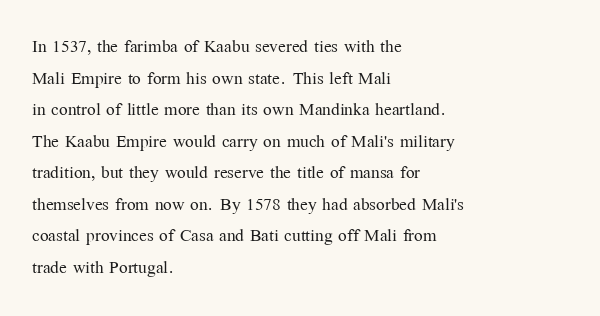
The strokes are not fattened; the text isn't bold. Beneath every word, the page is bare. Every row of glyphs begins at an identical x-position on the left. In terms of posture, this sample is upright.
